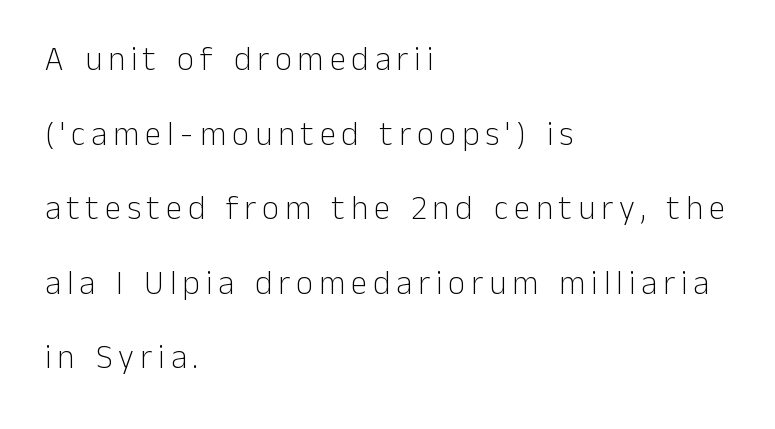
Left-aligned paragraph, ragged on the right. Anything drawn beneath the words? Only blank space. Nothing sits at the stroke ends, so this counts as sans-serif. The passage shown is typed in a proportional face where columns would drift.
